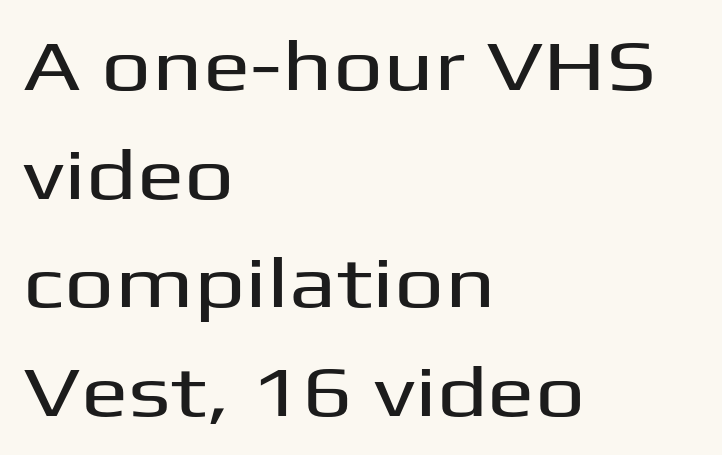
{"serif": "no", "italic": "no", "width": "wide", "stroke_contrast": "medium", "x_height": "medium", "monospaced": "no", "underline": "no", "align": "left", "line_spacing": "normal", "line_spacing_ratio": 1.53, "letter_spacing": "normal", "letter_spacing_em": 0.0, "glyph_px": 71}
